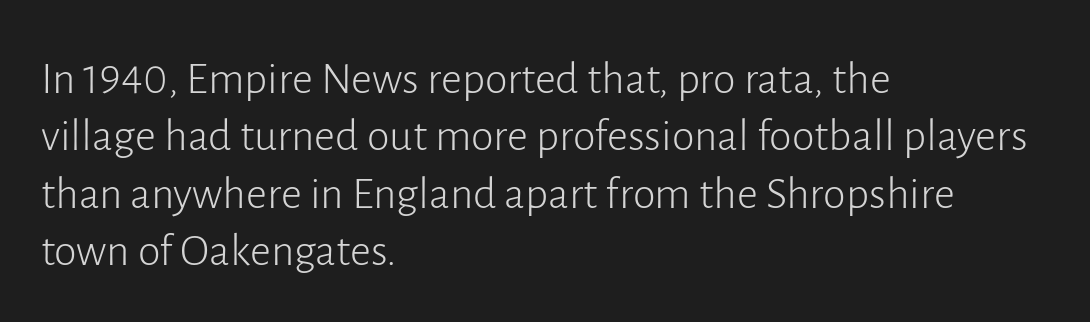
Nope, no serifs anywhere on these letters. The vertical gap from one line to the next is medium. Anything drawn beneath the words? Only blank space. The letters advance in unequal steps, a hallmark of proportional type. Caption: multi-line text, flush left, ragged right. Italic: no, the glyphs are upright roman.
